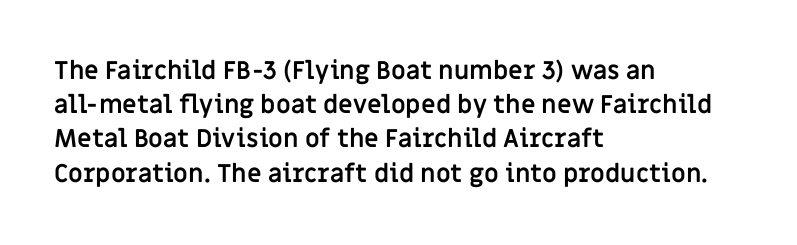
{"italic": "no", "bold": "yes", "underline": "no", "align": "left", "line_spacing": "normal", "line_spacing_ratio": 1.37, "letter_spacing": "normal", "letter_spacing_em": 0.0, "glyph_px": 25}
